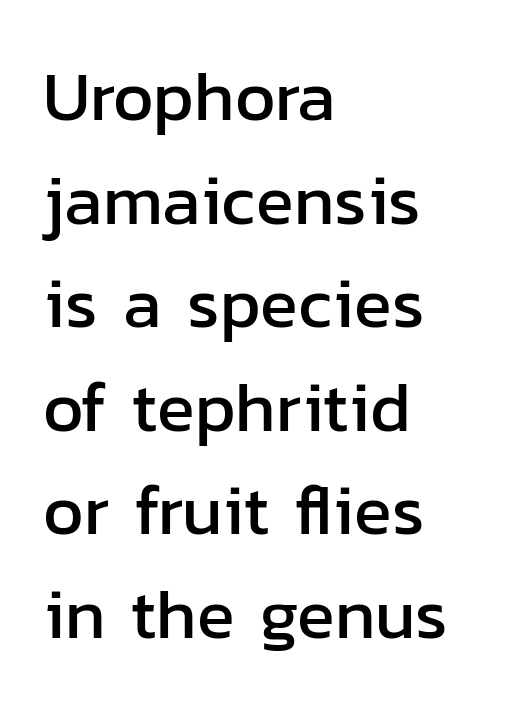
Whoever set this chose a conventional vertical rhythm. Look at the bottom of the vertical strokes: they stop flat, with no serifs. This sample is left-justified, so line endings fall wherever the words run out. Letter spacing: default.
